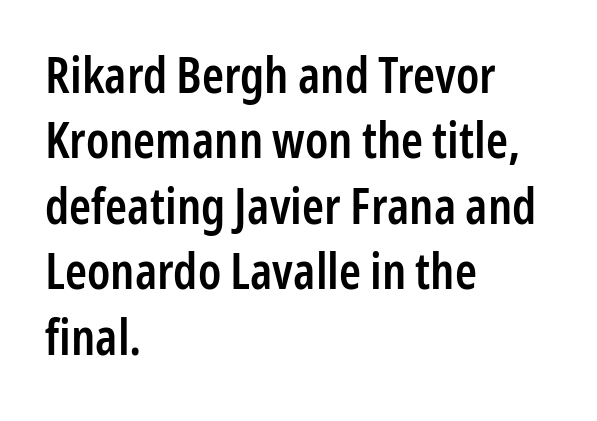
{"serif": "no", "italic": "no", "bold": "semi", "weight": "semibold", "width": "condensed", "stroke_contrast": "low", "x_height": "medium", "monospaced": "no", "underline": "no", "align": "left", "line_spacing": "normal", "line_spacing_ratio": 1.31, "letter_spacing": "normal", "letter_spacing_em": 0.0, "glyph_px": 50}
